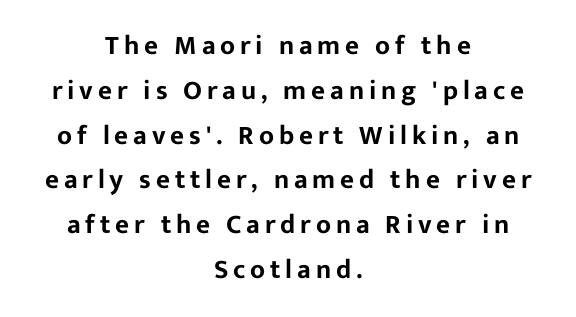
{"italic": "no", "underline": "no", "align": "center", "line_spacing": "normal", "line_spacing_ratio": 1.66, "glyph_px": 27}
